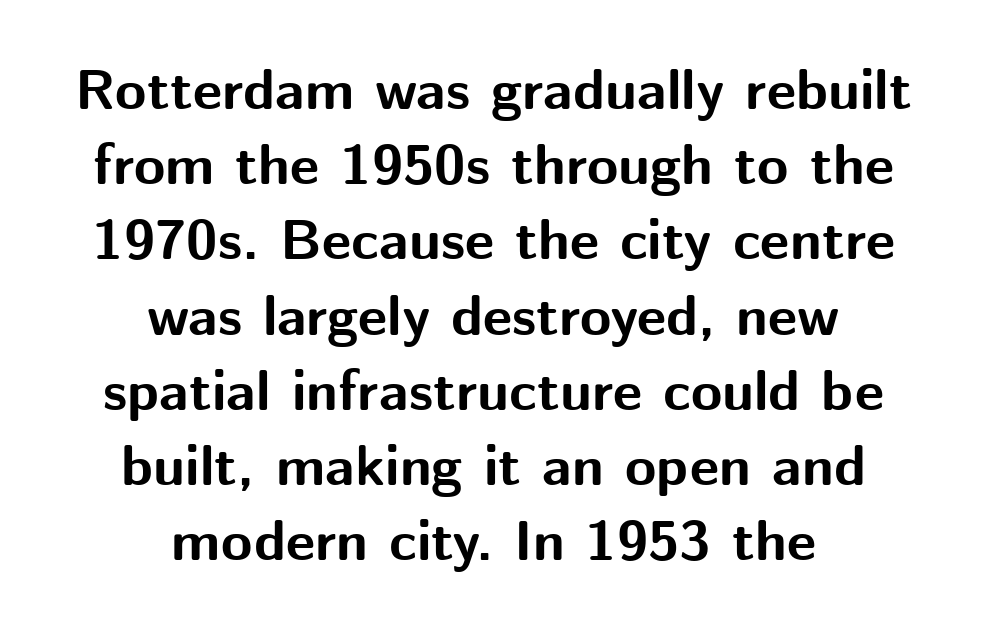
Q: Is the text bold? A: Yes.
Q: Is the text italic (slanted)? A: No, it is upright.
Q: Is the typeface a serif or a sans-serif typeface? A: Sans-serif.
Q: Is the text underlined? A: No.
Q: How is the paragraph aligned? A: Centered.
Q: Is the spacing between letters normal or unusually wide? A: Normal.
Q: Is the spacing between lines tight, normal or loose? A: Normal.
Q: Width (condensed, normal, or wide)? A: Normal.
Q: Stroke contrast? A: Medium.
Q: x-height? A: Medium.
Q: Monospaced? A: No.
